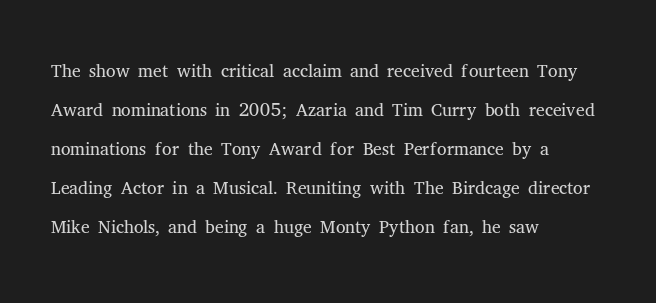
The image shows 27 px text type, upright; set left-aligned, normal line spacing (1.44x), normal letter spacing, not underlined.
